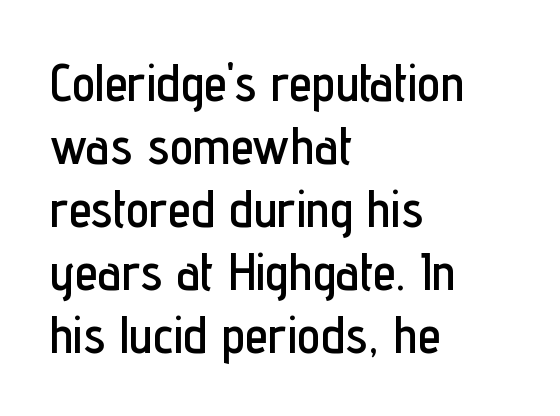
Descenders are the only things crossing below the line. Posture: upright roman. Alignment: flush left. Nope, no serifs anywhere on these letters.
